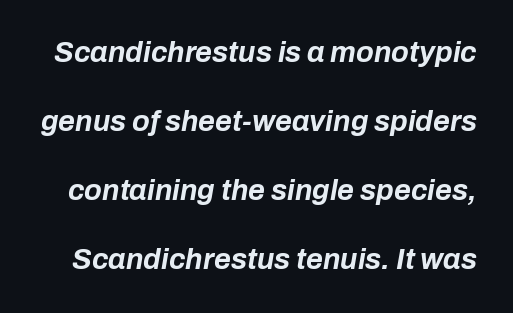
Q: Is the text bold? A: Yes.
Q: Is the text italic (slanted)? A: Yes, it leans right by about 10 degrees.
Q: Is the text underlined? A: No.
Q: Is the spacing between letters normal or unusually wide? A: Normal.
Q: Is the spacing between lines tight, normal or loose? A: Loose.
Q: Width (condensed, normal, or wide)? A: Normal.
Q: Stroke contrast? A: Low.
Q: x-height? A: Medium.
Q: Monospaced? A: No.
